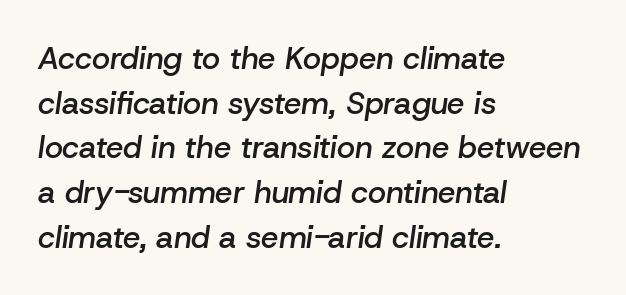
Q: Is the text bold? A: Semi-bold.
Q: Is the text italic (slanted)? A: Yes, it leans right by about 8 degrees.
Q: Is the text underlined? A: No.
Q: How is the paragraph aligned? A: Left-aligned.
Q: Is the spacing between letters normal or unusually wide? A: Normal.
Q: Is the spacing between lines tight, normal or loose? A: Normal.
Q: Width (condensed, normal, or wide)? A: Normal.
Q: Stroke contrast? A: Low.
Q: x-height? A: Medium.
Q: Monospaced? A: No.
